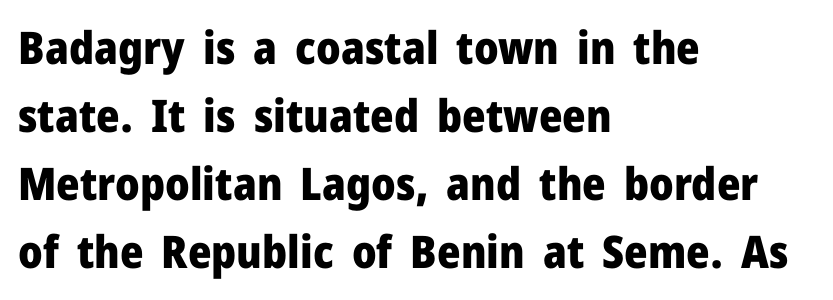
Q: Is the text bold? A: Yes.
Q: Is the text italic (slanted)? A: No, it is upright.
Q: Is the typeface a serif or a sans-serif typeface? A: Sans-serif.
Q: Is the text underlined? A: No.
Q: How is the paragraph aligned? A: Left-aligned.
Q: Is the spacing between letters normal or unusually wide? A: Normal.
Q: Is the spacing between lines tight, normal or loose? A: Normal.
Q: Width (condensed, normal, or wide)? A: Normal.
Q: Stroke contrast? A: Low.
Q: x-height? A: Medium.
Q: Monospaced? A: No.
